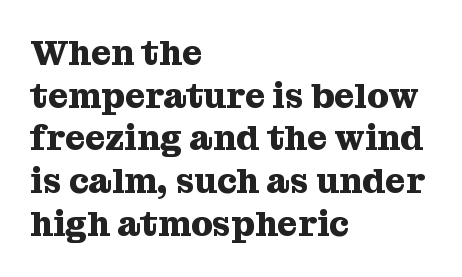
Q: Is the text bold? A: Yes.
Q: Is the text italic (slanted)? A: No, it is upright.
Q: Is the typeface a serif or a sans-serif typeface? A: Serif.
Q: Is the text underlined? A: No.
Q: How is the paragraph aligned? A: Left-aligned.
Q: Is the spacing between letters normal or unusually wide? A: Normal.
Q: Width (condensed, normal, or wide)? A: Normal.
Q: Stroke contrast? A: Medium.
Q: x-height? A: Medium.
Q: Monospaced? A: No.
